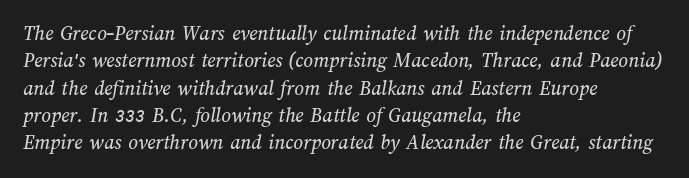
Any mark beneath the type? The region is blank. The vertical gap from one line to the next is medium. Compared with typical body copy, the letter spacing here is the same. The compositor pushed each line to the left boundary.
